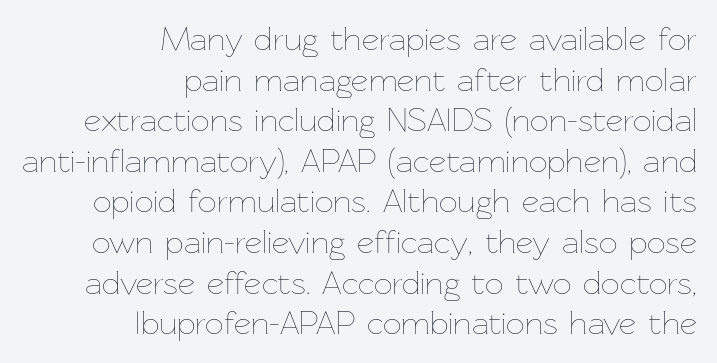
{"italic": "no", "bold": "no", "weight": "thin", "width": "normal", "stroke_contrast": "low", "x_height": "medium", "monospaced": "no", "underline": "no", "align": "right", "line_spacing_ratio": 1.23, "letter_spacing": "normal", "letter_spacing_em": 0.0, "glyph_px": 33}
